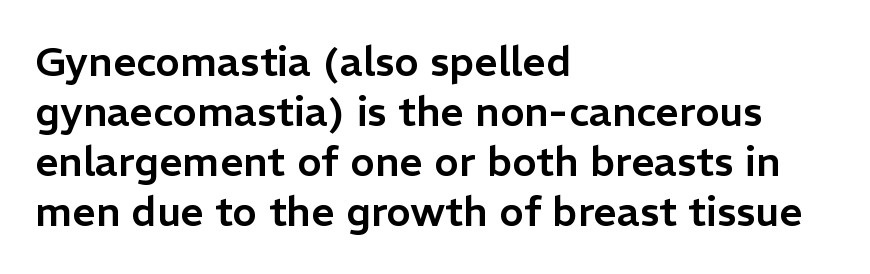
The image shows 41 px sans-serif type, upright; set left-aligned, line spacing 1.22x, normal letter spacing, not underlined; low stroke contrast and a medium x-height.
